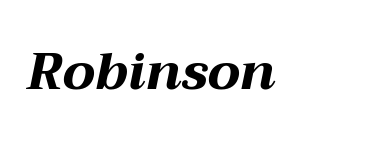
{"italic": "yes", "lean": "right", "slant_degrees": 12, "bold": "yes", "weight": "bold", "width": "wide", "stroke_contrast": "medium", "x_height": "medium", "monospaced": "no", "underline": "no", "letter_spacing": "normal", "letter_spacing_em": 0.0, "glyph_px": 51}
